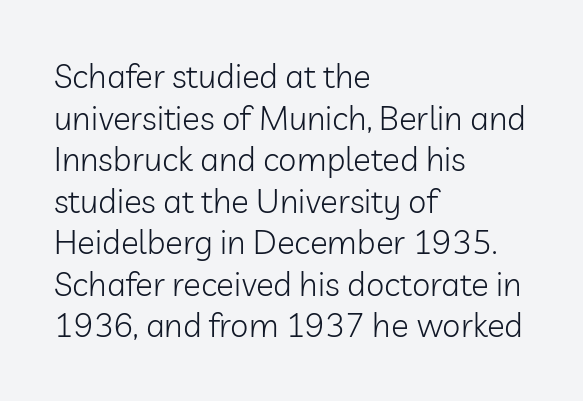
Looks like regular typesetting: each glyph gets only the width it needs. Caption: multi-line text, flush left, ragged right. Nope, no serifs anywhere on these letters. Students, note that the glyphs here touch the page at normal intervals. The string is rendered with underlining switched off.
